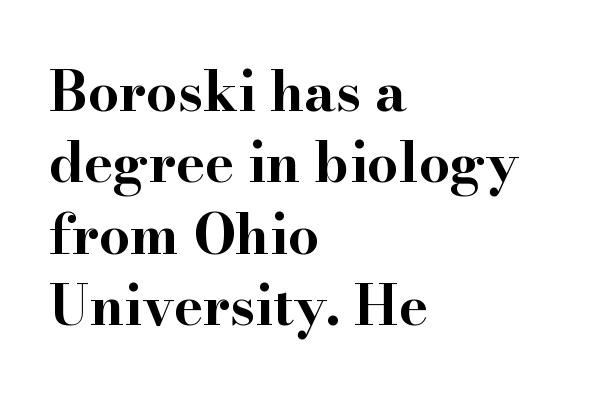
Q: Is the text bold? A: Yes.
Q: Is the text italic (slanted)? A: No, it is upright.
Q: Is the typeface a serif or a sans-serif typeface? A: Serif.
Q: Is the text underlined? A: No.
Q: How is the paragraph aligned? A: Left-aligned.
Q: Is the spacing between letters normal or unusually wide? A: Normal.
Q: Is the spacing between lines tight, normal or loose? A: Normal.
Q: Width (condensed, normal, or wide)? A: Wide.
Q: Stroke contrast? A: High.
Q: x-height? A: Small.
Q: Monospaced? A: No.
